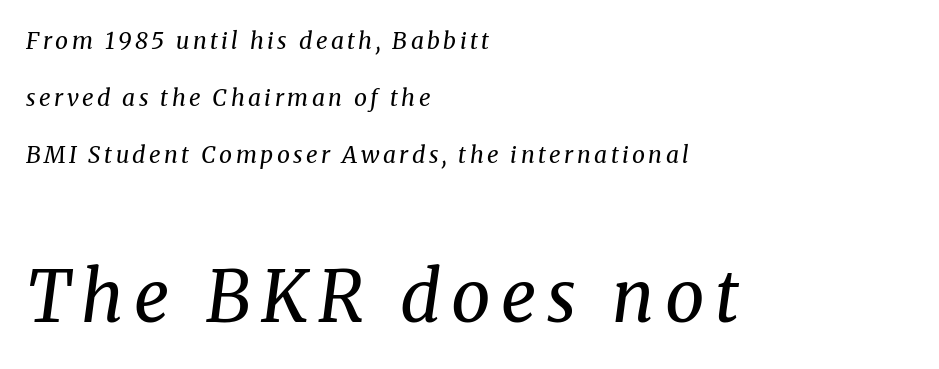
Q: Is the text bold? A: No.
Q: Is the text italic (slanted)? A: Yes, it leans right by about 8 degrees.
Q: Is the typeface a serif or a sans-serif typeface? A: Serif.
Q: Is the text underlined? A: No.
Q: How is the paragraph aligned? A: Left-aligned.
Q: Is the spacing between lines tight, normal or loose? A: Loose.
Q: Which block of text is set in a larger size, the first (top) or the second (bottom)? A: The second (bottom) one.
Q: Width (condensed, normal, or wide)? A: Normal.
Q: Stroke contrast? A: Medium.
Q: x-height? A: Medium.
Q: Monospaced? A: No.
